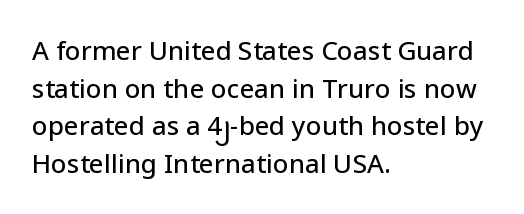
Which margin do the lines hug? The left one — the right edge is uneven. This sample uses plain, unmodified letter spacing. Glance below the letters and you will spot only blank space. Baseline-to-baseline distance is the conventional proportion of letter height.
